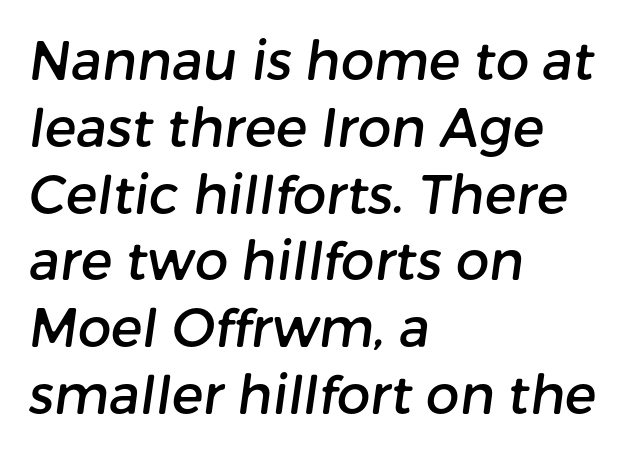
The tracking reads as untouched default to a designer's eye. The vertical gap from one line to the next is medium. Here the designer chose a conventional face with non-uniform glyph widths. A typesetter would label this face a sans.
